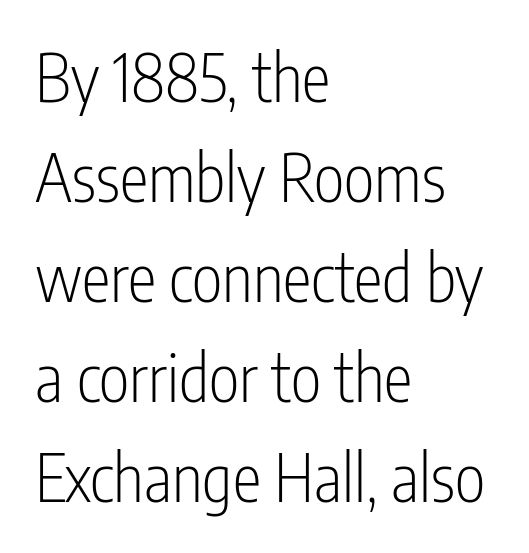
The image shows 65 px light, condensed sans-serif type, upright; set left-aligned, normal line spacing (1.54x), normal letter spacing, not underlined; low stroke contrast and a medium x-height.
